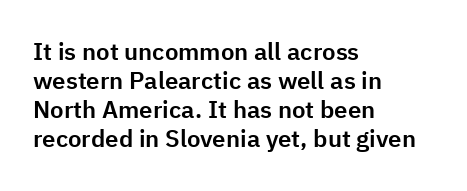
{"italic": "no", "underline": "no", "align": "left", "line_spacing_ratio": 1.21, "letter_spacing": "normal", "letter_spacing_em": 0.0, "glyph_px": 24}
